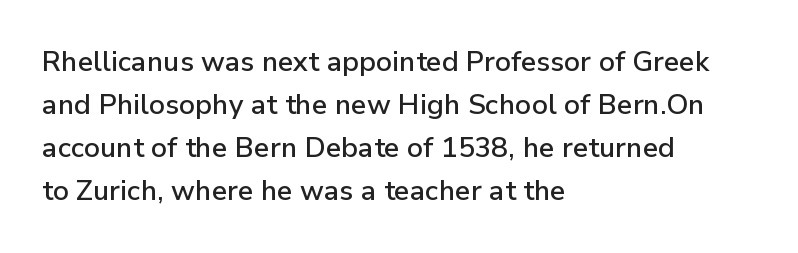
Vertically, the passage feels balanced, rows spaced as you'd expect. What kind of face is this? One without serifs — a sans. Here the designer chose a conventional face with non-uniform glyph widths. Look at the tracking — it's just the regular setting, nothing added. Designer's note — italics off, roman on.
